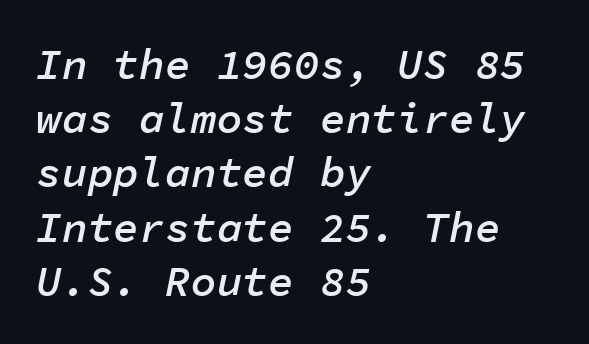
Q: Is the text bold? A: Semi-bold.
Q: Is the text italic (slanted)? A: Yes, it leans right by about 11 degrees.
Q: Is the text underlined? A: No.
Q: How is the paragraph aligned? A: Left-aligned.
Q: Is the spacing between letters normal or unusually wide? A: Normal.
Q: Is the spacing between lines tight, normal or loose? A: Normal.
Q: Width (condensed, normal, or wide)? A: Normal.
Q: Stroke contrast? A: Low.
Q: x-height? A: Medium.
Q: Monospaced? A: Yes.
